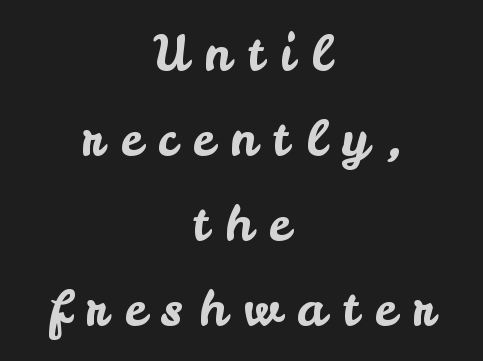
The image shows 50 px sans-serif type; set centered, normal line spacing (1.7x), unusually wide letter spacing (+0.33 em), not underlined; low stroke contrast and a small x-height.
